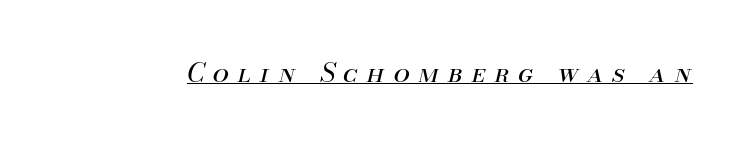
Q: Is the text bold? A: No.
Q: Is the text italic (slanted)? A: Yes, it leans right by about 13 degrees.
Q: Is the text underlined? A: Yes.
Q: Is the spacing between letters normal or unusually wide? A: Unusually wide.
